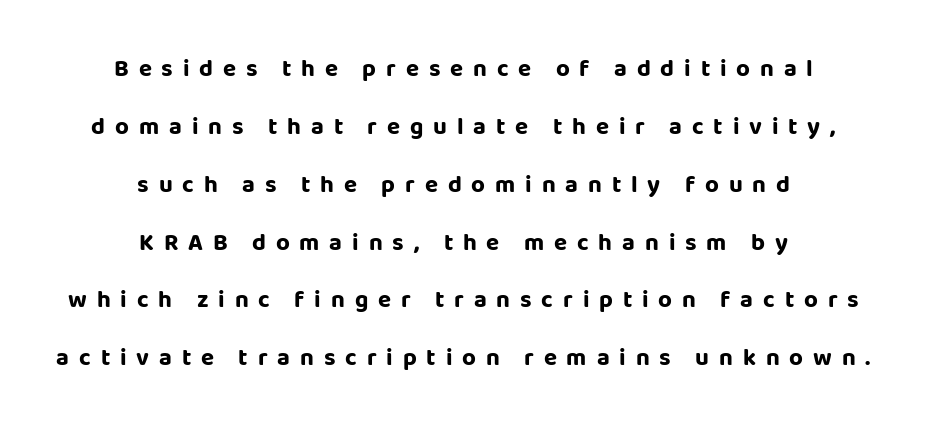
{"italic": "no", "bold": "yes", "underline": "no", "align": "center", "line_spacing": "loose", "line_spacing_ratio": 2.41, "letter_spacing": "wide", "letter_spacing_em": 0.41, "glyph_px": 24}
